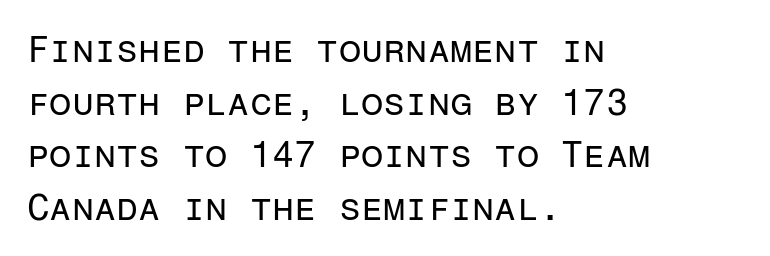
The image shows 36 px regular-weight sans-serif type, upright, monospaced; set left-aligned, normal line spacing (1.46x), normal letter spacing, not underlined; low stroke contrast and a medium x-height.
